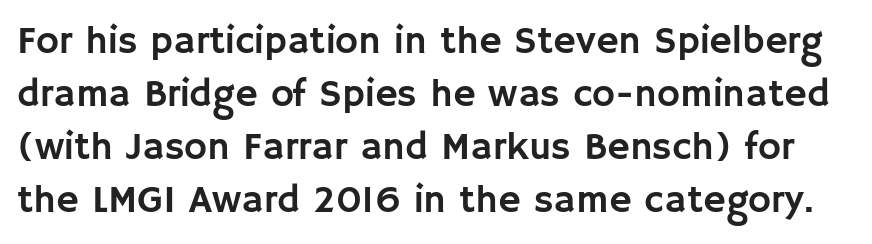
Vertical spacing — default. Lines of text with bare space underneath. In terms of posture, this sample is upright. Note the varied advance widths — an 'i' is clearly narrower than an 'm'. Letterform terminals end flat and unadorned throughout the passage. The type is set solid horizontally, with unmodified tracking.
